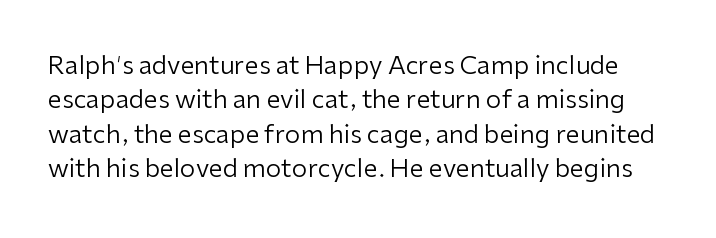
Q: Is the text bold? A: No.
Q: Is the text italic (slanted)? A: No, it is upright.
Q: Is the text underlined? A: No.
Q: Is the spacing between letters normal or unusually wide? A: Normal.
Q: Is the spacing between lines tight, normal or loose? A: Normal.
